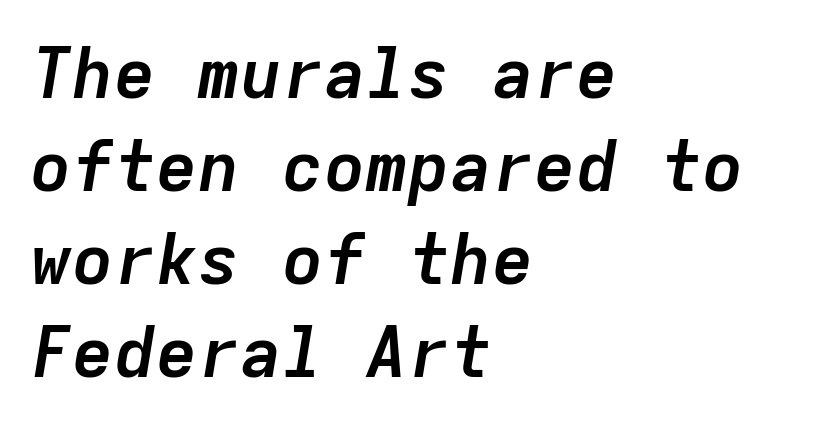
The image shows 70 px semibold type, italic (leaning right), monospaced; set left-aligned, normal line spacing (1.33x), normal letter spacing, not underlined; low stroke contrast and a medium x-height.
